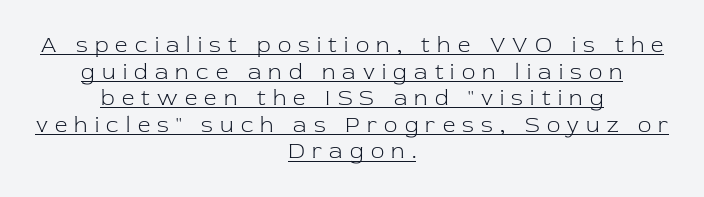
Q: Is the text bold? A: No.
Q: Is the text italic (slanted)? A: No, it is upright.
Q: Is the text underlined? A: Yes.
Q: How is the paragraph aligned? A: Centered.
Q: Is the spacing between letters normal or unusually wide? A: Unusually wide.
